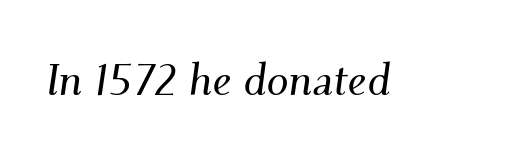
{"serif": "yes", "italic": "yes", "lean": "right", "slant_degrees": 9, "width": "normal", "stroke_contrast": "medium", "x_height": "small", "monospaced": "no", "underline": "no", "letter_spacing": "normal", "letter_spacing_em": 0.0, "glyph_px": 44}
